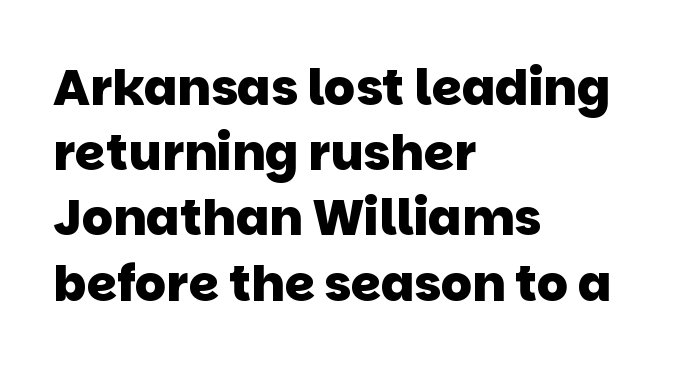
The font is running at its bold setting. Left-aligned paragraph, ragged on the right. This block has exactly the height ordinary leading produces. The rendering shows plain stroke endings on the letterforms — a sans-serif design.
